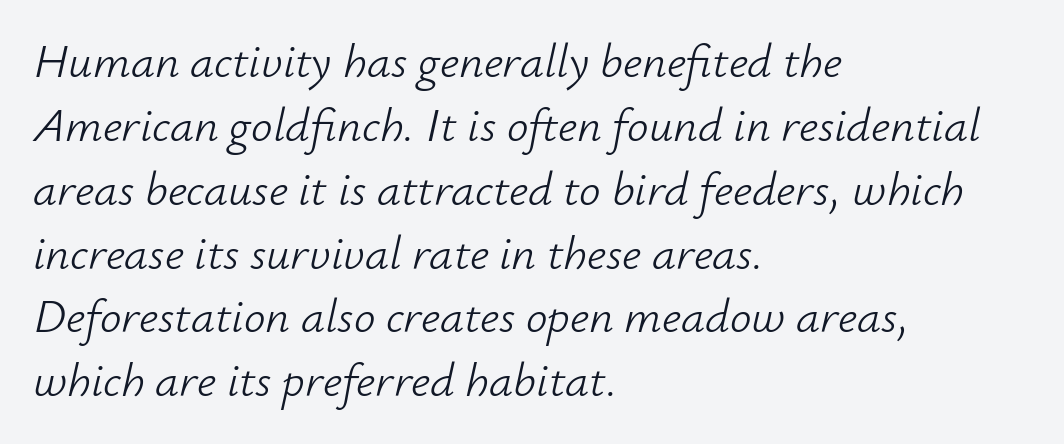
{"italic": "yes", "lean": "right", "slant_degrees": 12, "bold": "no", "weight": "light", "width": "normal", "stroke_contrast": "low", "x_height": "small", "monospaced": "no", "underline": "no", "align": "left", "line_spacing": "normal", "line_spacing_ratio": 1.33, "letter_spacing": "normal", "letter_spacing_em": 0.0, "glyph_px": 48}
